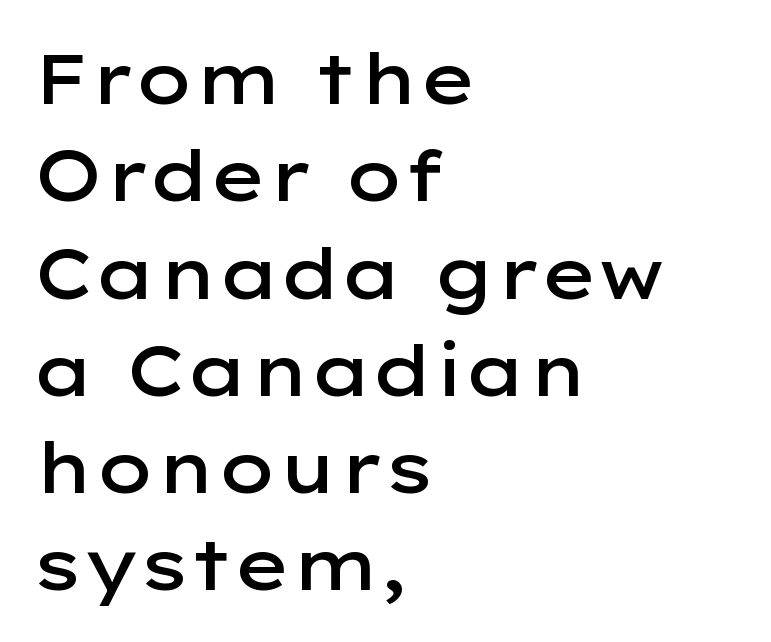
Regarding leading, the lines here are spaced in the standard way. Slightly chunky letters — semibold, I'd say, not full bold. Serifs: no, the terminals of the letterforms are clean. Do the characters align in a grid? No, the font is proportional. Nothing unusual about the tracking: characters are spaced as the font intends.
